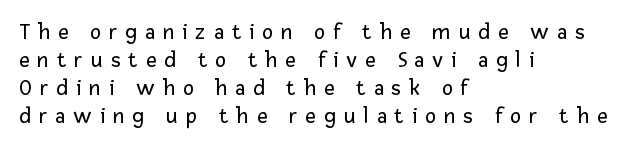
{"italic": "no", "bold": "no", "underline": "no", "align": "left", "line_spacing_ratio": 1.22, "letter_spacing": "wide", "letter_spacing_em": 0.35, "glyph_px": 23}
